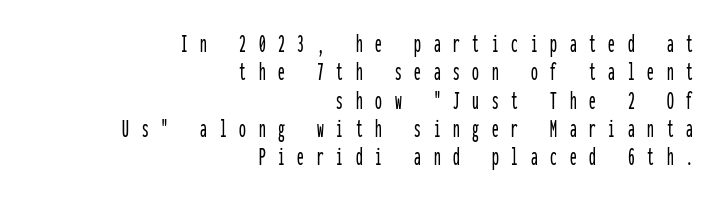
Q: Is the text italic (slanted)? A: No, it is upright.
Q: Is the text underlined? A: No.
Q: How is the paragraph aligned? A: Right-aligned.
Q: Is the spacing between letters normal or unusually wide? A: Unusually wide.
Q: Is the spacing between lines tight, normal or loose? A: Tight.
